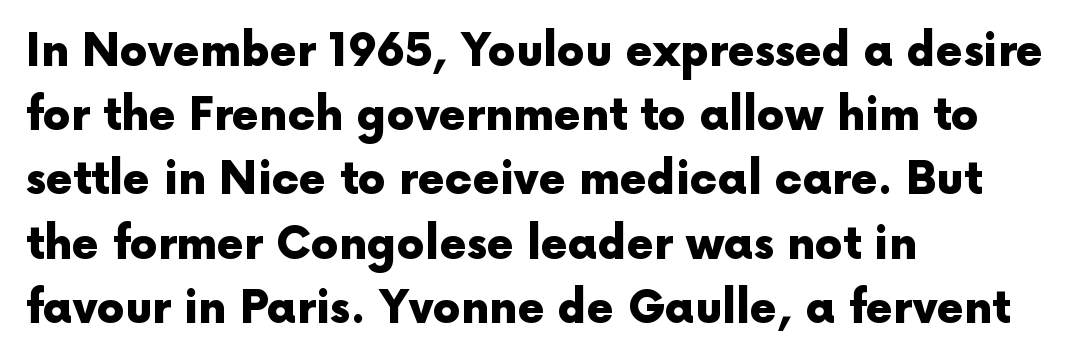
The image shows 44 px heavy sans-serif type, upright; set left-aligned, normal line spacing (1.46x), normal letter spacing, not underlined; a medium x-height.
